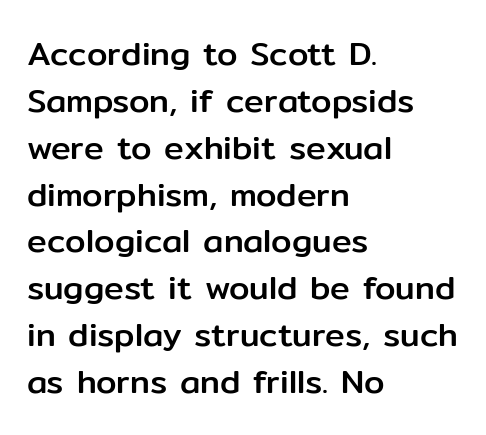
{"serif": "no", "italic": "no", "width": "normal", "stroke_contrast": "low", "x_height": "medium", "monospaced": "no", "underline": "no", "align": "left", "line_spacing": "normal", "line_spacing_ratio": 1.42, "letter_spacing": "normal", "letter_spacing_em": 0.0, "glyph_px": 33}
